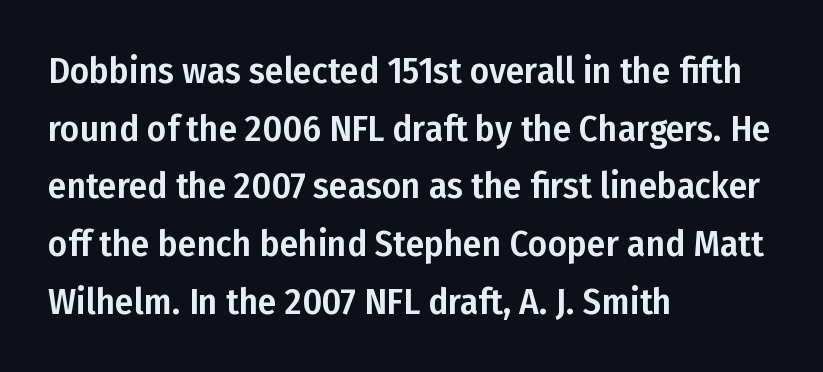
Q: Is the text italic (slanted)? A: No, it is upright.
Q: Is the typeface a serif or a sans-serif typeface? A: Sans-serif.
Q: Is the text underlined? A: No.
Q: How is the paragraph aligned? A: Left-aligned.
Q: Is the spacing between letters normal or unusually wide? A: Normal.
Q: Is the spacing between lines tight, normal or loose? A: Normal.
Q: Width (condensed, normal, or wide)? A: Condensed.
Q: Stroke contrast? A: Low.
Q: x-height? A: Medium.
Q: Monospaced? A: No.
